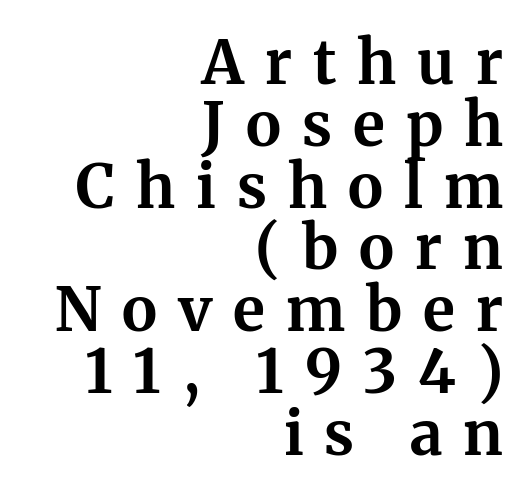
Q: Is the text bold? A: Yes.
Q: Is the text italic (slanted)? A: No, it is upright.
Q: Is the typeface a serif or a sans-serif typeface? A: Serif.
Q: Is the text underlined? A: No.
Q: How is the paragraph aligned? A: Right-aligned.
Q: Is the spacing between letters normal or unusually wide? A: Unusually wide.
Q: Is the spacing between lines tight, normal or loose? A: Tight.
Q: Width (condensed, normal, or wide)? A: Normal.
Q: Stroke contrast? A: Medium.
Q: x-height? A: Medium.
Q: Monospaced? A: No.
